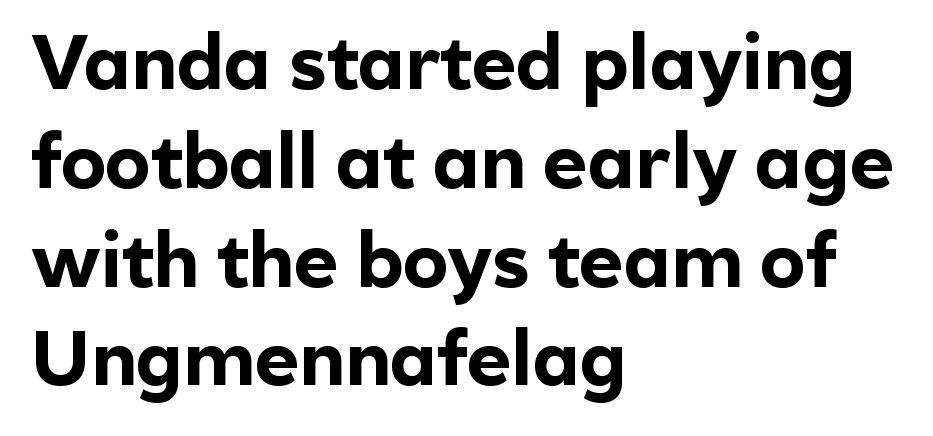
The rendering uses natural spacing where letterforms have individual widths. Notice how descenders clear the ascenders below comfortably — that's standard leading. The passage shown is typeset with a sans-serif family. The passage is arranged the way most books set body copy — flush left. Nobody touched the tracking dial on this one.
